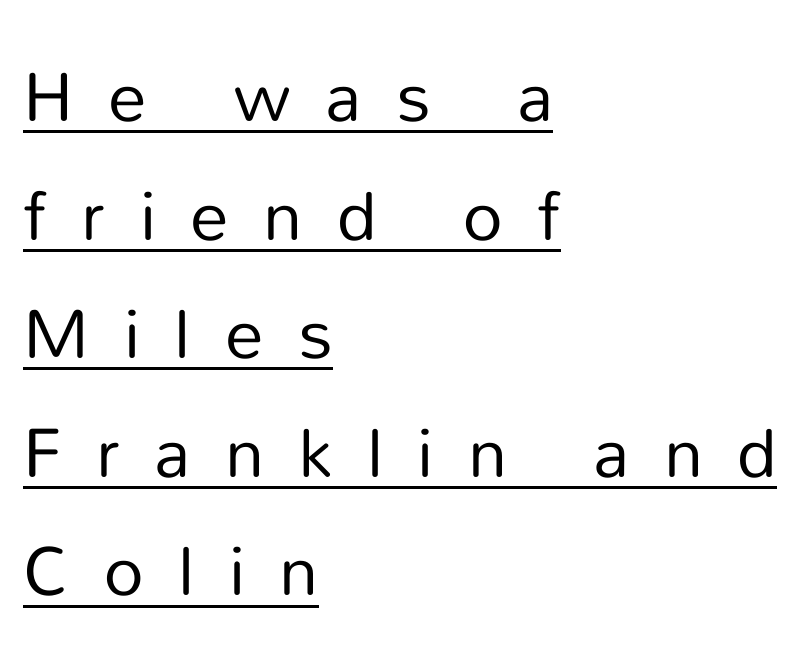
{"serif": "no", "italic": "no", "bold": "no", "weight": "regular", "width": "normal", "stroke_contrast": "low", "x_height": "medium", "monospaced": "no", "underline": "yes", "align": "left", "line_spacing": "normal", "line_spacing_ratio": 1.54, "letter_spacing": "wide", "letter_spacing_em": 0.45, "glyph_px": 77}
